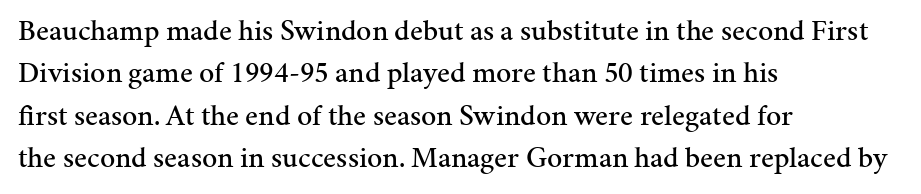
Q: Is the text italic (slanted)? A: No, it is upright.
Q: Is the typeface a serif or a sans-serif typeface? A: Serif.
Q: Is the text underlined? A: No.
Q: How is the paragraph aligned? A: Left-aligned.
Q: Is the spacing between letters normal or unusually wide? A: Normal.
Q: Is the spacing between lines tight, normal or loose? A: Normal.
Q: Width (condensed, normal, or wide)? A: Normal.
Q: Stroke contrast? A: Medium.
Q: x-height? A: Medium.
Q: Monospaced? A: No.
